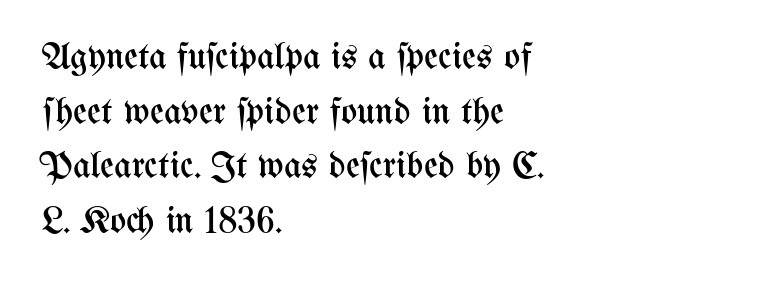
The image shows 38 px regular-weight, condensed type, upright; set left-aligned, normal line spacing (1.44x), normal letter spacing, not underlined; medium stroke contrast and a medium x-height.
